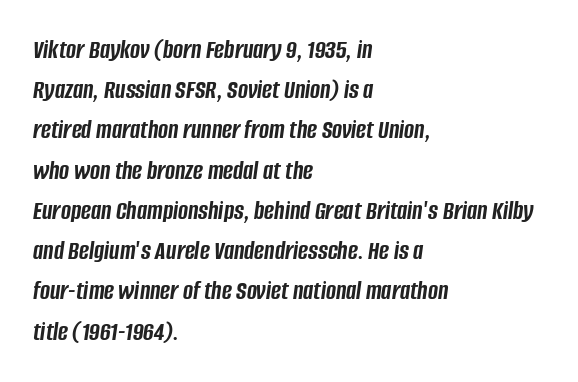
{"italic": "yes", "lean": "right", "slant_degrees": 8, "bold": "yes", "underline": "no", "align": "left", "line_spacing": "normal", "line_spacing_ratio": 1.49, "letter_spacing": "normal", "letter_spacing_em": 0.0, "glyph_px": 27}
